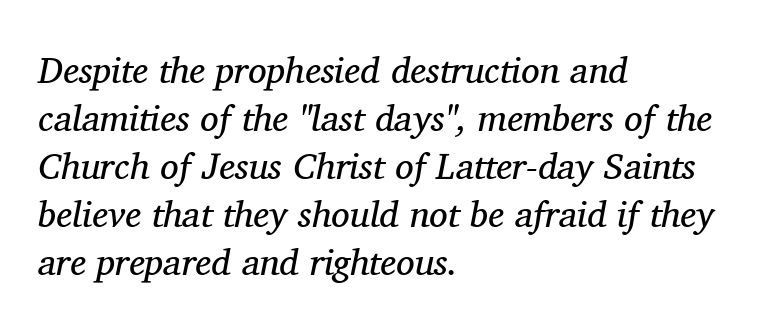
The specimen reads as italic at a glance. Check the space under the baseline: it is left empty. The paragraph has a hard left edge and a soft right edge. Each new line begins a customary step beneath the previous one.
